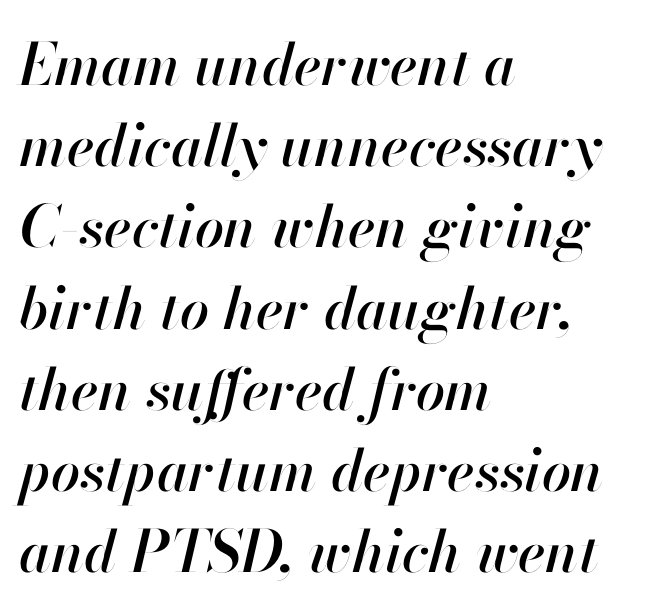
{"italic": "yes", "lean": "right", "slant_degrees": 13, "width": "normal", "stroke_contrast": "high", "x_height": "small", "monospaced": "no", "underline": "no", "align": "left", "line_spacing": "normal", "line_spacing_ratio": 1.4, "letter_spacing": "normal", "letter_spacing_em": 0.0, "glyph_px": 58}
